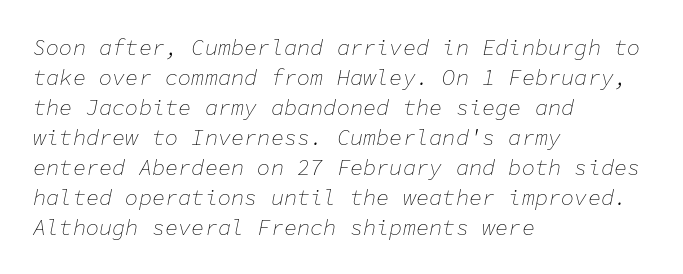
Q: Is the text bold? A: No.
Q: Is the text italic (slanted)? A: Yes, it leans right by about 11 degrees.
Q: Is the text underlined? A: No.
Q: How is the paragraph aligned? A: Left-aligned.
Q: Is the spacing between letters normal or unusually wide? A: Normal.
Q: Is the spacing between lines tight, normal or loose? A: Normal.
